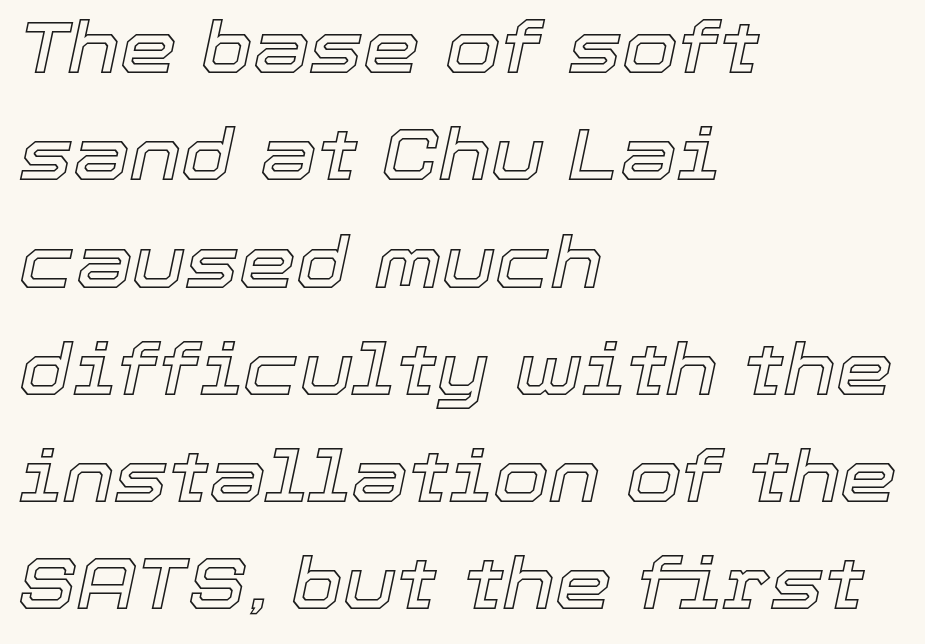
Q: Is the text italic (slanted)? A: Yes, it leans right by about 12 degrees.
Q: Is the text underlined? A: No.
Q: How is the paragraph aligned? A: Left-aligned.
Q: Is the spacing between letters normal or unusually wide? A: Normal.
Q: Is the spacing between lines tight, normal or loose? A: Normal.
Q: Width (condensed, normal, or wide)? A: Normal.
Q: x-height? A: Medium.
Q: Monospaced? A: No.
